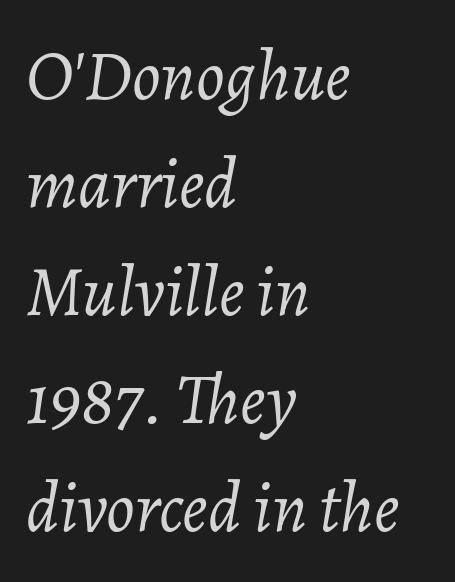
Q: Is the text bold? A: No.
Q: Is the text italic (slanted)? A: Yes, it leans right by about 7 degrees.
Q: Is the text underlined? A: No.
Q: How is the paragraph aligned? A: Left-aligned.
Q: Is the spacing between letters normal or unusually wide? A: Normal.
Q: Is the spacing between lines tight, normal or loose? A: Normal.
Q: Width (condensed, normal, or wide)? A: Normal.
Q: Stroke contrast? A: Low.
Q: x-height? A: Medium.
Q: Monospaced? A: No.
